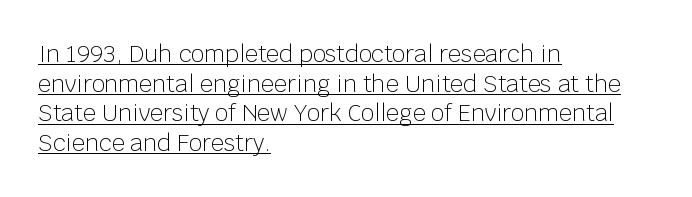
The image shows 23 px text type, upright; set left-aligned, normal line spacing (1.29x), normal letter spacing, underlined.
